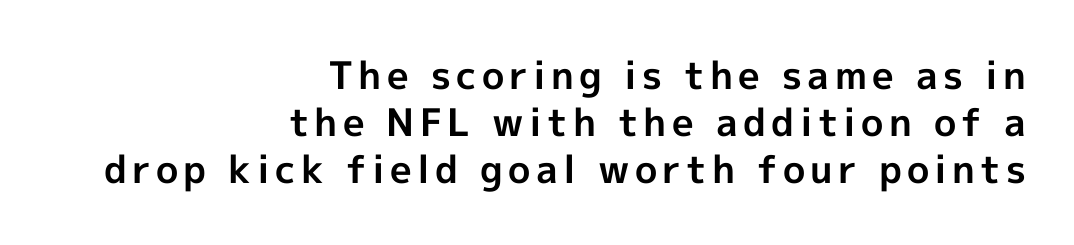
Q: Is the text bold? A: Yes.
Q: Is the text italic (slanted)? A: No, it is upright.
Q: Is the typeface a serif or a sans-serif typeface? A: Sans-serif.
Q: Is the text underlined? A: No.
Q: How is the paragraph aligned? A: Right-aligned.
Q: Width (condensed, normal, or wide)? A: Normal.
Q: x-height? A: Medium.
Q: Monospaced? A: No.
